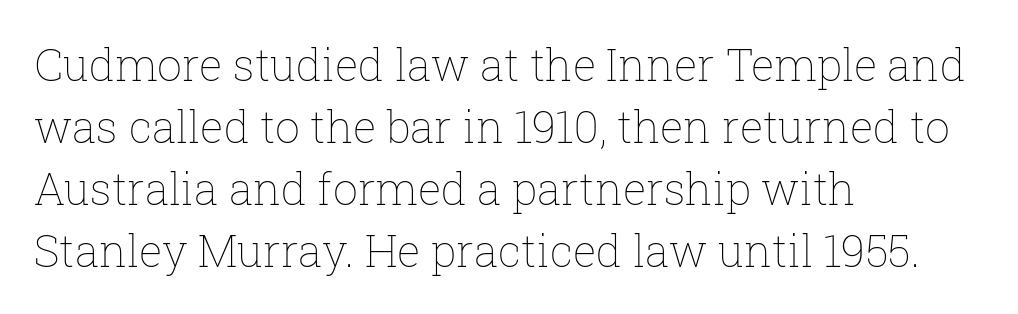
Varying glyph widths throughout — classic text-font behaviour. Ordinary non-slanted type is in use. Bare-footed words on every line. The lines are quadded left. Horizontal bands of white between lines are of average thickness.
